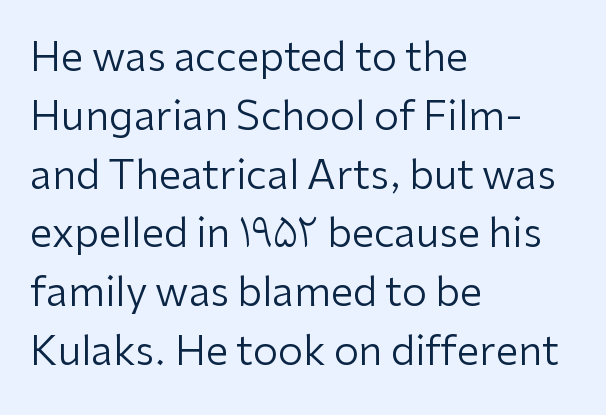
The designer left line spacing at the default. Beneath every word, the page is bare. Stems here are at most as thick as an everyday book face. Spacing verdict: proportional, widths tailored to each character.
